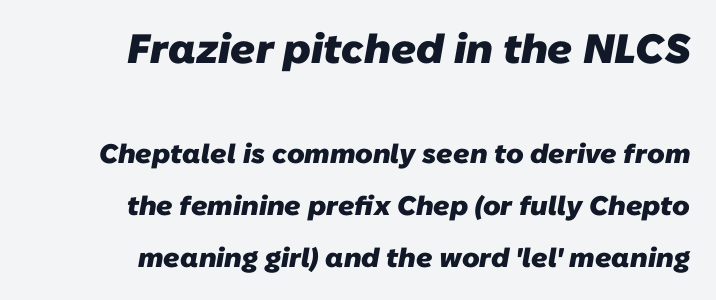
The image shows 41 px heavy sans-serif type; set right-aligned, loose line spacing (1.93x), normal letter spacing, not underlined; the first (top) block is 1.52x larger; low stroke contrast and a medium x-height.
